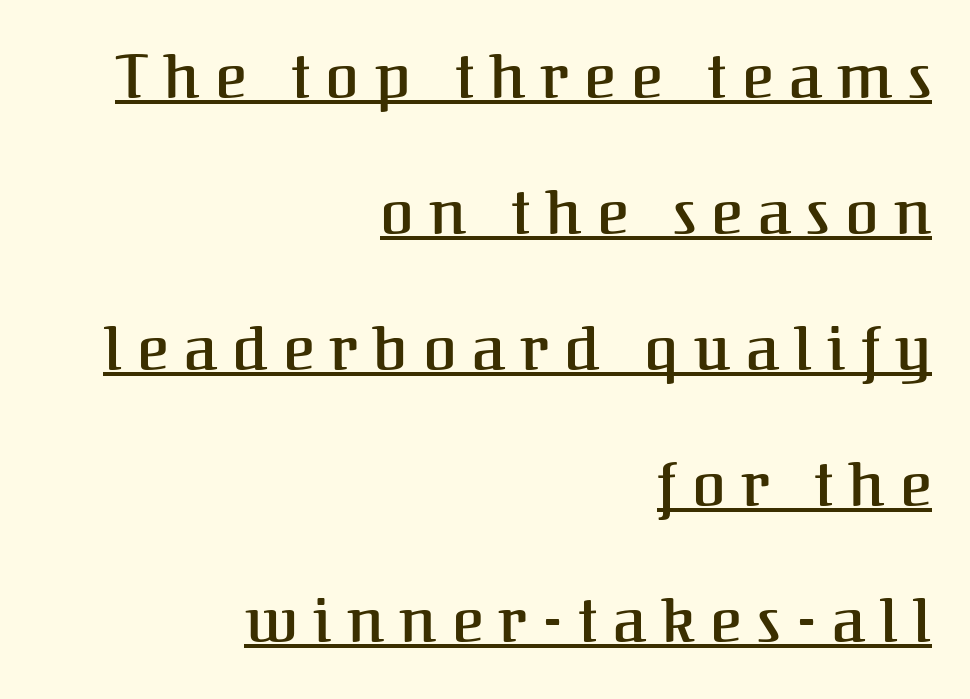
{"serif": "yes", "italic": "no", "width": "normal", "stroke_contrast": "medium", "x_height": "medium", "monospaced": "no", "underline": "yes", "align": "right", "line_spacing": "loose", "line_spacing_ratio": 2.23, "letter_spacing": "wide", "letter_spacing_em": 0.25, "glyph_px": 61}
